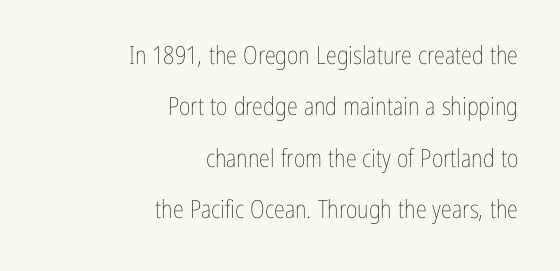
The image shows 25 px text type, upright; set right-aligned, loose line spacing (2.06x), normal letter spacing, not underlined.
